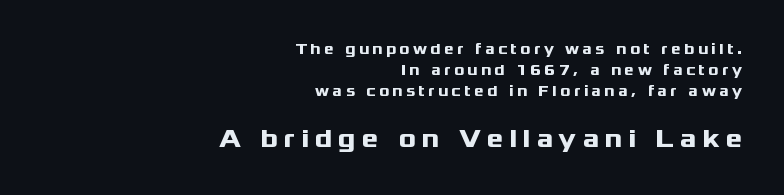
This is the regular roman posture of the typeface. Alignment: flush right. Caption: expanded tracking, letters set apart. Which of the two is more prominent by size? The second, at the bottom. Regular leading. Emphasis by weight is at full strength: bold.
